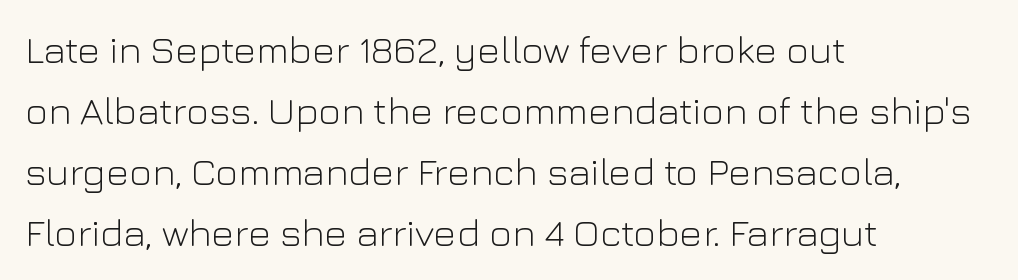
The image shows 39 px light sans-serif type, upright; set left-aligned, normal line spacing (1.56x), normal letter spacing, not underlined; low stroke contrast and a medium x-height.
